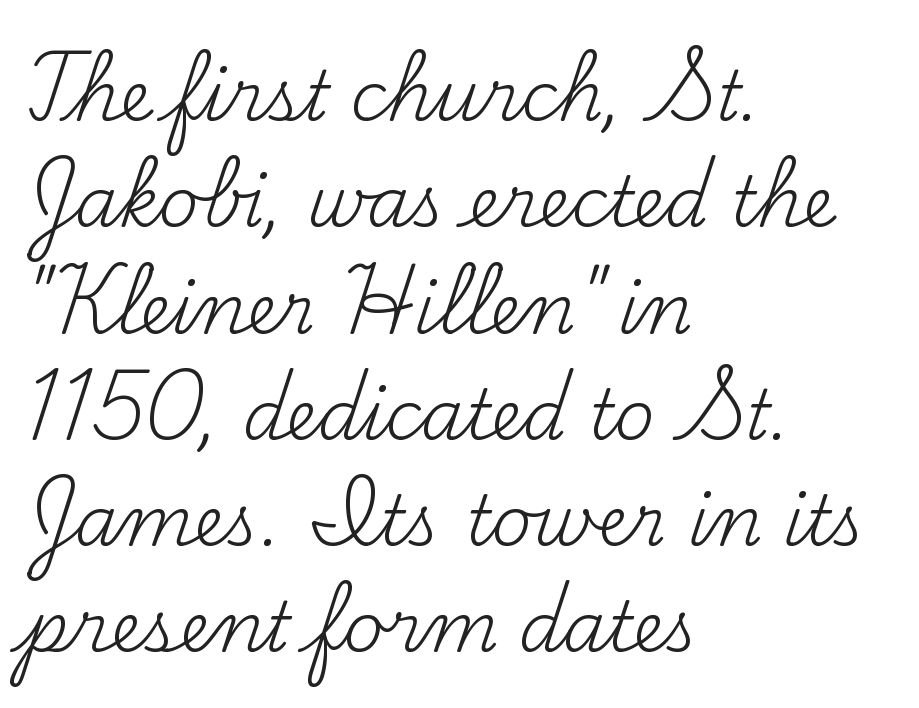
{"serif": "yes", "bold": "no", "weight": "regular", "width": "normal", "stroke_contrast": "medium", "x_height": "small", "monospaced": "no", "underline": "no", "align": "left", "line_spacing": "normal", "line_spacing_ratio": 1.54, "letter_spacing": "normal", "letter_spacing_em": 0.0, "glyph_px": 69}
